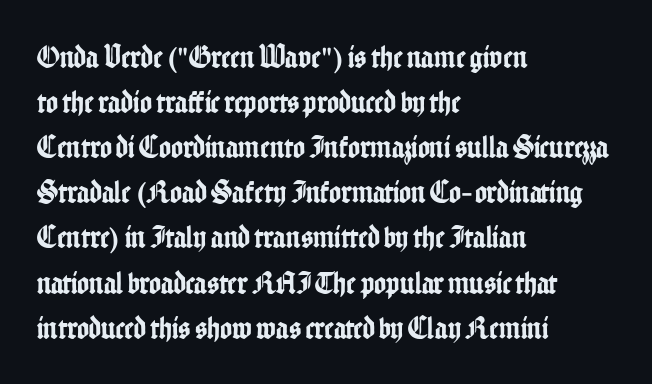
{"serif": "no", "italic": "no", "width": "condensed", "stroke_contrast": "low", "x_height": "medium", "monospaced": "no", "underline": "no", "align": "left", "line_spacing": "normal", "line_spacing_ratio": 1.41, "letter_spacing": "normal", "letter_spacing_em": 0.0, "glyph_px": 32}
